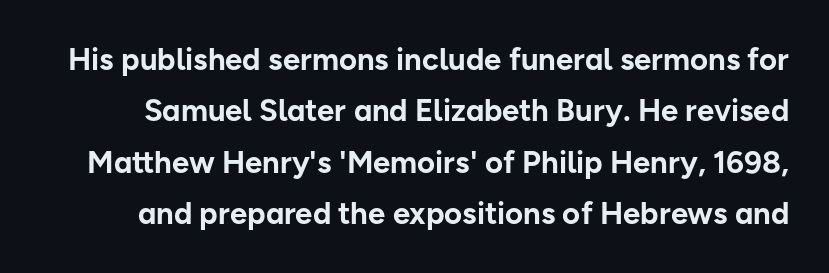
Between one letter and the next there's only the usual sliver of space. Has an underline been added? It has not. What weight is shown? A full bold with thick strokes. Stroke terminals: plain, sans-serif. Spacing verdict: proportional, widths tailored to each character. In terms of leading, this rendering sits right in the middle.
